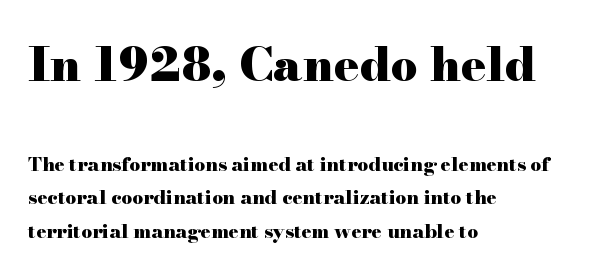
The image shows 47 px heavy, wide serif type, upright; set left-aligned, line spacing 1.77x, normal letter spacing, not underlined; the first (top) block is 2.47x larger; high stroke contrast and a small x-height.
